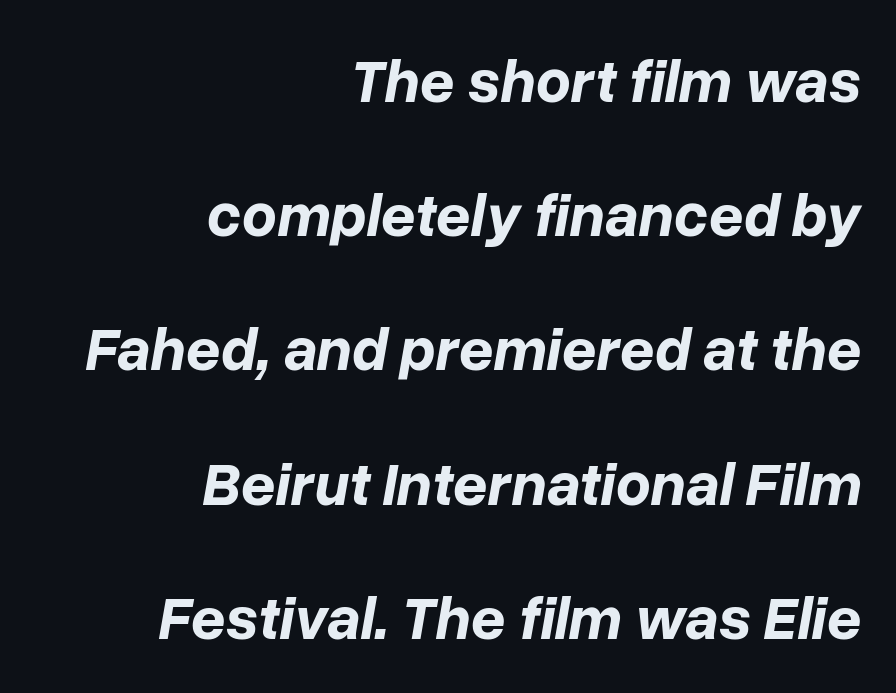
The image shows 61 px bold type, italic (leaning right); set right-aligned, loose line spacing (2.2x), normal letter spacing, not underlined; low stroke contrast and a medium x-height.
